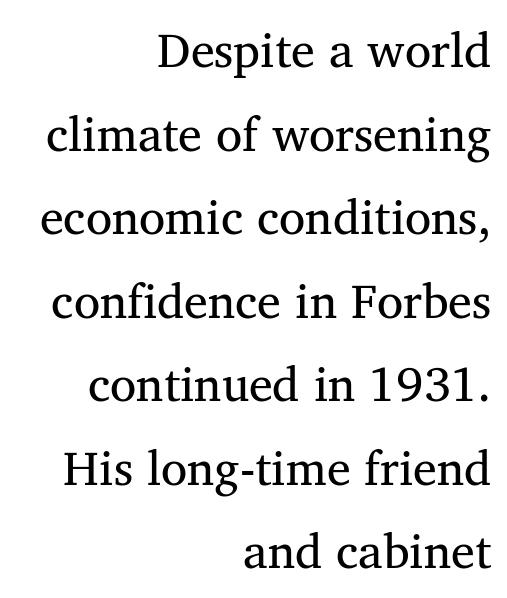
No word sits above an underline. The typesetting does not lean heavy: it is not bold. Honestly, the letter spacing is just normal — you wouldn't notice it. No italicization has been applied; the sample stays upright.
